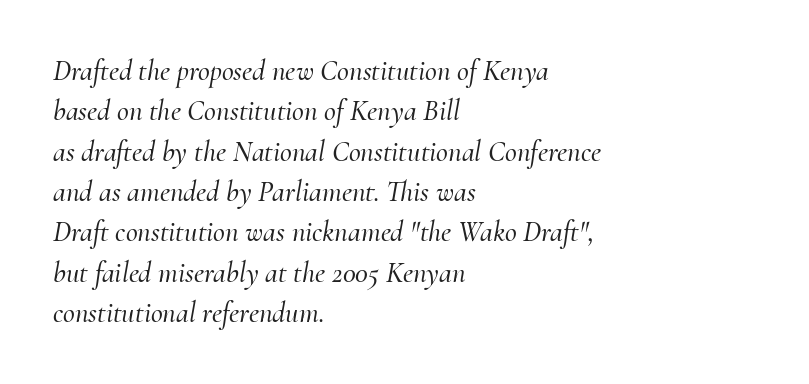
{"serif": "yes", "italic": "yes", "lean": "right", "slant_degrees": 10, "width": "normal", "stroke_contrast": "medium", "x_height": "small", "monospaced": "no", "underline": "no", "align": "left", "line_spacing": "normal", "line_spacing_ratio": 1.39, "letter_spacing": "normal", "letter_spacing_em": 0.0, "glyph_px": 29}
